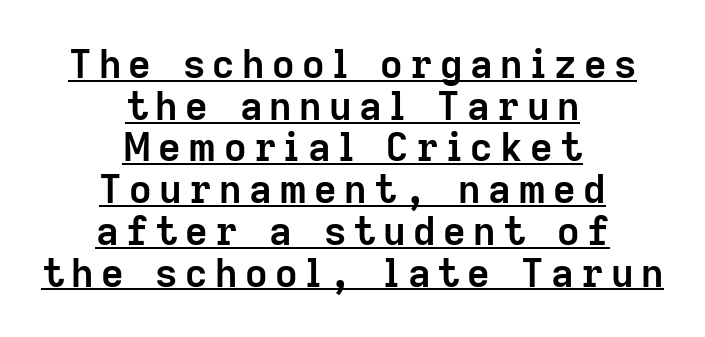
Q: Is the text bold? A: Yes.
Q: Is the text italic (slanted)? A: No, it is upright.
Q: Is the typeface a serif or a sans-serif typeface? A: Sans-serif.
Q: Is the text underlined? A: Yes.
Q: How is the paragraph aligned? A: Centered.
Q: Is the spacing between lines tight, normal or loose? A: Tight.
Q: Width (condensed, normal, or wide)? A: Normal.
Q: Stroke contrast? A: Low.
Q: x-height? A: Medium.
Q: Monospaced? A: No.
